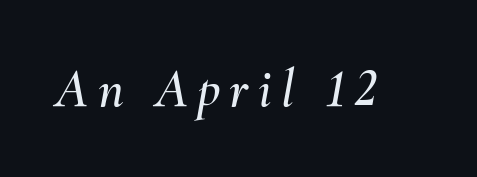
The image shows 55 px text type, italic (leaning right); set not underlined; medium stroke contrast and a small x-height.
